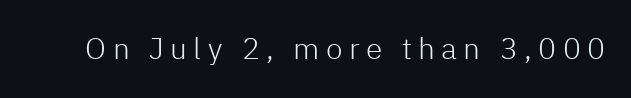
{"serif": "no", "italic": "no", "bold": "no", "weight": "light", "width": "normal", "stroke_contrast": "low", "x_height": "medium", "monospaced": "no", "underline": "no", "letter_spacing": "wide", "letter_spacing_em": 0.21, "glyph_px": 30}
